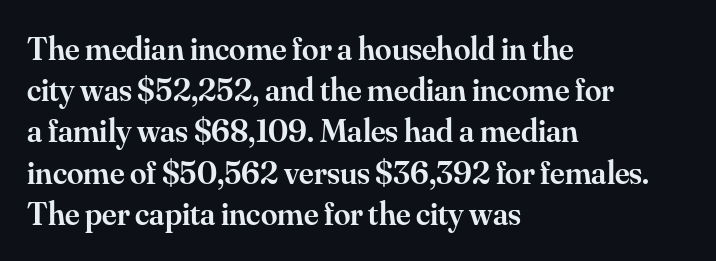
{"serif": "yes", "italic": "no", "bold": "semi", "weight": "semibold", "width": "normal", "stroke_contrast": "medium", "x_height": "small", "monospaced": "no", "underline": "no", "align": "left", "line_spacing": "normal", "line_spacing_ratio": 1.25, "letter_spacing": "normal", "letter_spacing_em": 0.0, "glyph_px": 33}
